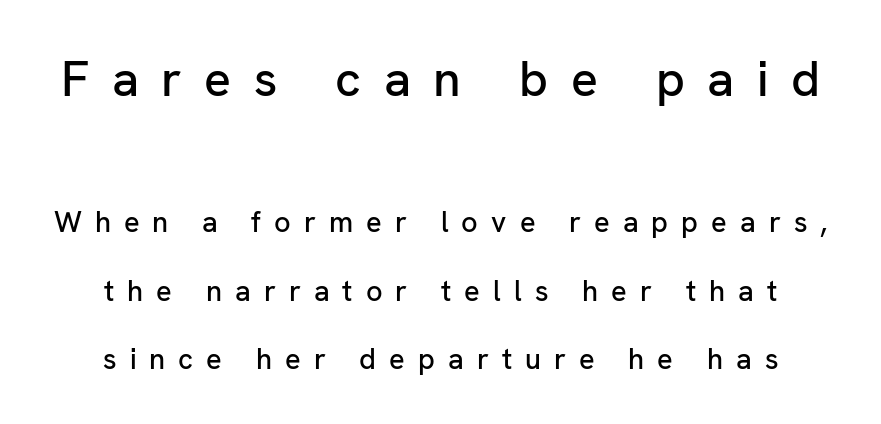
The text was rendered using a sans face with plain stroke endings. The words here are not underlined. Inter-character spacing is expanded well beyond the font's built-in metrics. The vertical gap from one line to the next is large.
